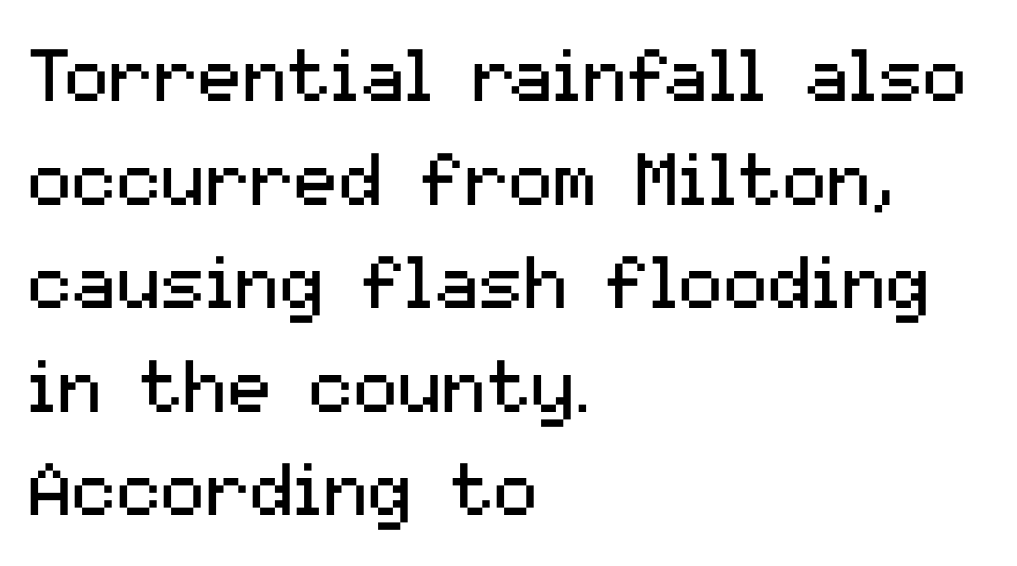
The image shows 74 px regular-weight sans-serif type, upright; set left-aligned, normal line spacing (1.4x), normal letter spacing, not underlined; medium stroke contrast and a medium x-height.
